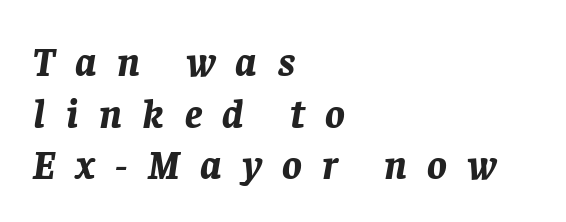
The image shows 41 px bold type, italic (leaning right); set left-aligned, normal line spacing (1.26x), unusually wide letter spacing (+0.5 em), not underlined; low stroke contrast and a large x-height.
